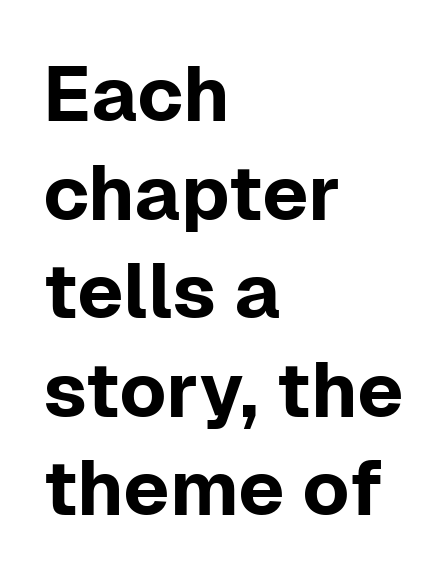
The image shows 77 px sans-serif type, upright; set left-aligned, normal line spacing (1.28x), normal letter spacing, not underlined; low stroke contrast and a medium x-height.
